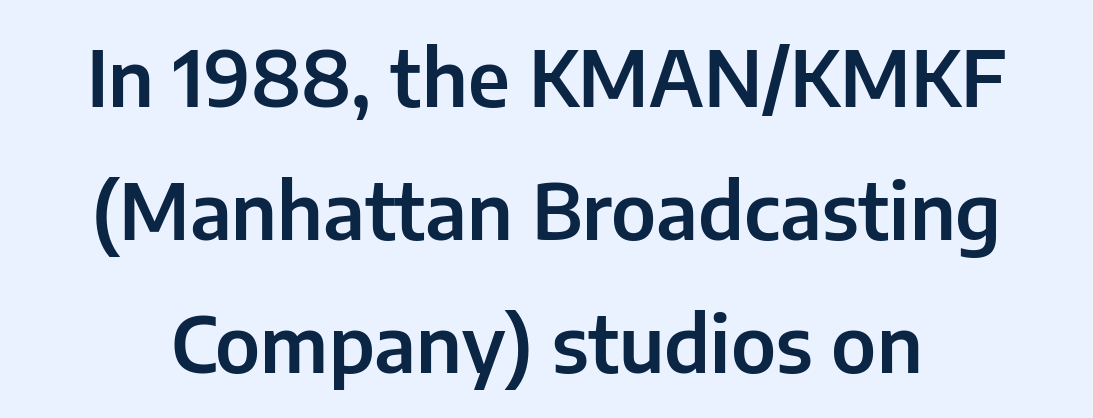
Q: Is the text italic (slanted)? A: No, it is upright.
Q: Is the typeface a serif or a sans-serif typeface? A: Sans-serif.
Q: Is the text underlined? A: No.
Q: Is the spacing between letters normal or unusually wide? A: Normal.
Q: Width (condensed, normal, or wide)? A: Normal.
Q: Stroke contrast? A: Low.
Q: x-height? A: Medium.
Q: Monospaced? A: No.
